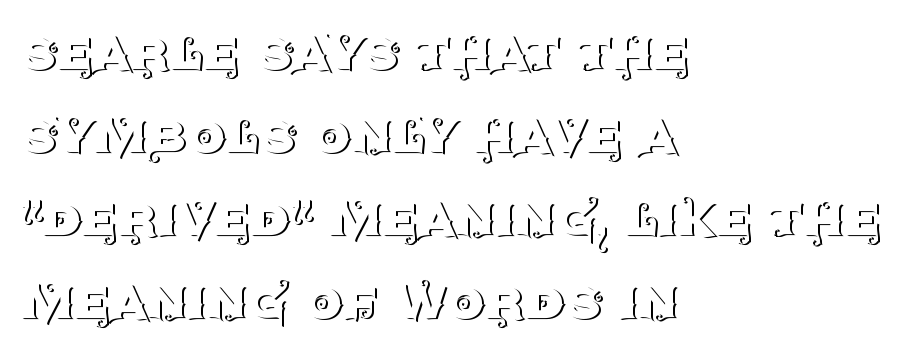
The text block is weighted toward the left margin, trailing off unevenly rightward. Spacing verdict: proportional, widths tailored to each character. Standard letterfit; no display-style spreading of the glyphs. The passage shown is not underscored anywhere. Are there feet on the stems? There are — it's a serif.
